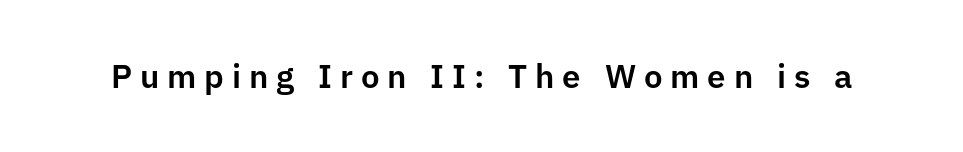
{"serif": "no", "italic": "no", "width": "normal", "stroke_contrast": "low", "x_height": "medium", "monospaced": "no", "underline": "no", "letter_spacing": "wide", "letter_spacing_em": 0.24, "glyph_px": 33}
